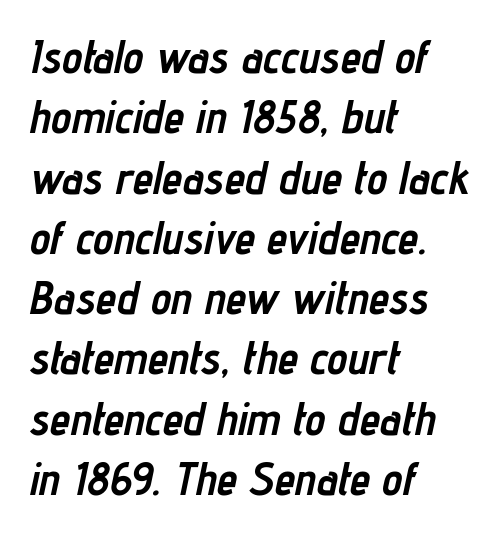
The passage shown has conventional tracking throughout. Alignment: flush left. An italicized treatment has been applied to the whole sample. Lines of text with bare space underneath. The leading is moderate, giving the passage an even texture. You'd pick this weight for a headline — it's a proper bold.
